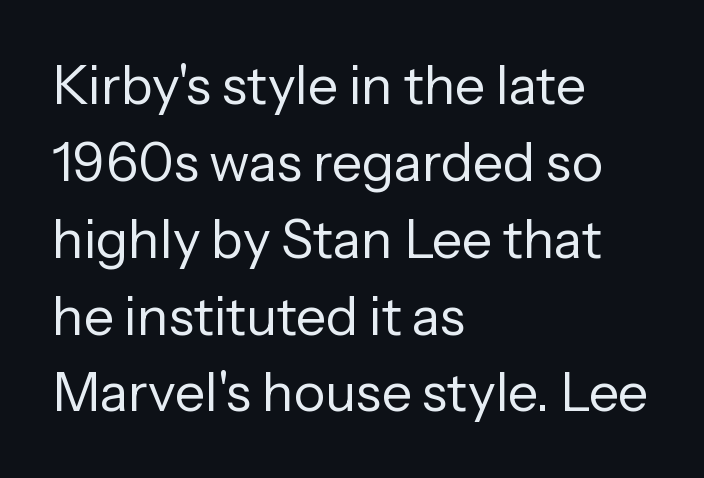
Q: Is the text bold? A: No.
Q: Is the text italic (slanted)? A: No, it is upright.
Q: Is the typeface a serif or a sans-serif typeface? A: Sans-serif.
Q: Is the text underlined? A: No.
Q: How is the paragraph aligned? A: Left-aligned.
Q: Is the spacing between letters normal or unusually wide? A: Normal.
Q: Is the spacing between lines tight, normal or loose? A: Normal.
Q: Width (condensed, normal, or wide)? A: Normal.
Q: Stroke contrast? A: Low.
Q: x-height? A: Medium.
Q: Monospaced? A: No.
